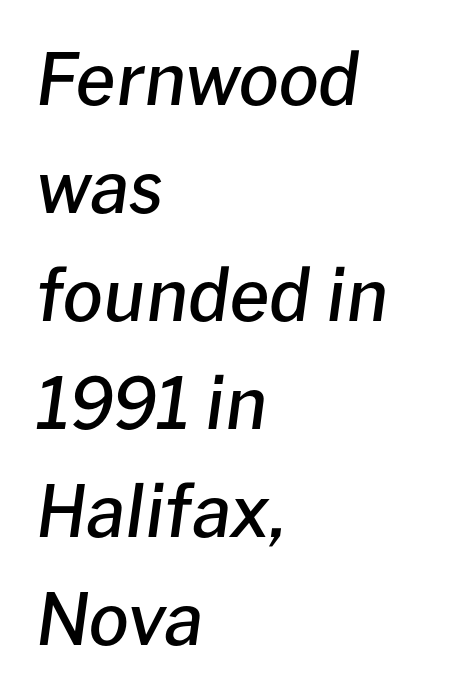
Q: Is the text bold? A: Semi-bold.
Q: Is the text italic (slanted)? A: Yes, it leans right by about 8 degrees.
Q: Is the text underlined? A: No.
Q: How is the paragraph aligned? A: Left-aligned.
Q: Is the spacing between letters normal or unusually wide? A: Normal.
Q: Is the spacing between lines tight, normal or loose? A: Normal.
Q: Width (condensed, normal, or wide)? A: Normal.
Q: Stroke contrast? A: Low.
Q: x-height? A: Medium.
Q: Monospaced? A: No.
